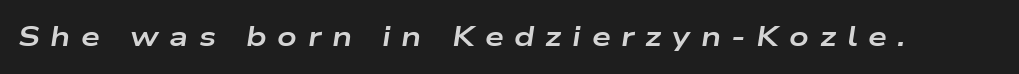
Italic: yes, the glyphs are oblique. Tracking here is generous; glyphs stand well apart from one another. Its strokes are broad and dark, the hallmark of bold type. Plain, unruled lines of type.
